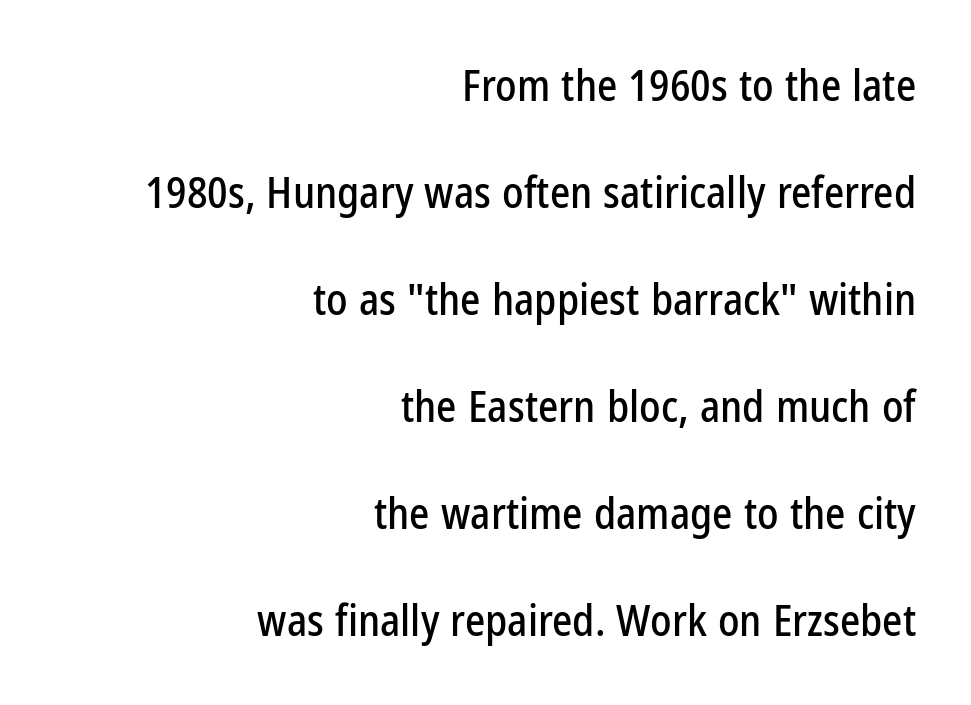
Q: Is the text italic (slanted)? A: No, it is upright.
Q: Is the typeface a serif or a sans-serif typeface? A: Sans-serif.
Q: Is the text underlined? A: No.
Q: How is the paragraph aligned? A: Right-aligned.
Q: Is the spacing between letters normal or unusually wide? A: Normal.
Q: Is the spacing between lines tight, normal or loose? A: Loose.
Q: Width (condensed, normal, or wide)? A: Condensed.
Q: Stroke contrast? A: Low.
Q: x-height? A: Medium.
Q: Monospaced? A: No.
